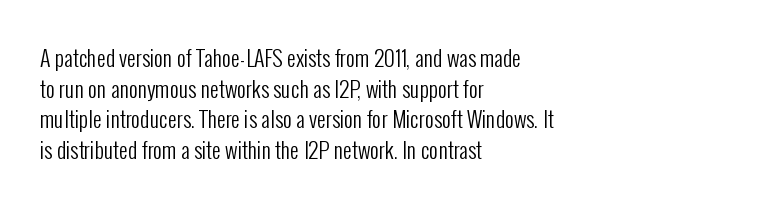
Q: Is the text bold? A: No.
Q: Is the text italic (slanted)? A: No, it is upright.
Q: Is the text underlined? A: No.
Q: How is the paragraph aligned? A: Left-aligned.
Q: Is the spacing between letters normal or unusually wide? A: Normal.
Q: Is the spacing between lines tight, normal or loose? A: Normal.
